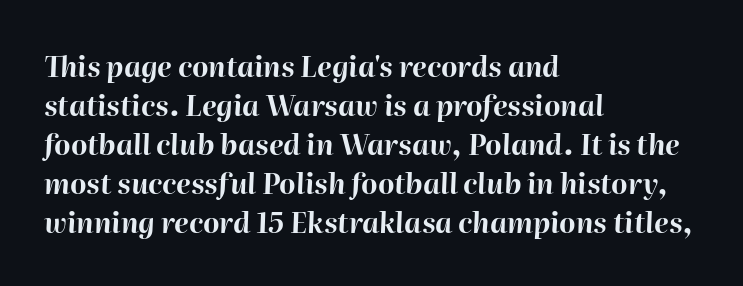
The image shows 28 px bold type, italic (leaning right); set left-aligned, normal line spacing (1.39x), normal letter spacing, not underlined; high stroke contrast and a medium x-height.
